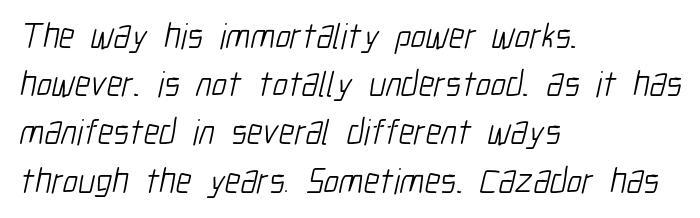
Q: Is the text bold? A: No.
Q: Is the typeface a serif or a sans-serif typeface? A: Sans-serif.
Q: Is the text underlined? A: No.
Q: How is the paragraph aligned? A: Left-aligned.
Q: Is the spacing between letters normal or unusually wide? A: Normal.
Q: Is the spacing between lines tight, normal or loose? A: Normal.
Q: Width (condensed, normal, or wide)? A: Condensed.
Q: Stroke contrast? A: Low.
Q: x-height? A: Medium.
Q: Monospaced? A: No.
